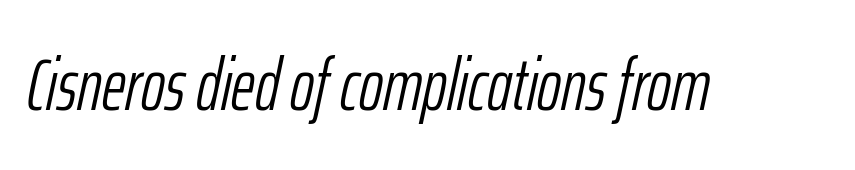
{"italic": "yes", "lean": "right", "slant_degrees": 12, "bold": "no", "weight": "light", "width": "condensed", "stroke_contrast": "low", "x_height": "medium", "monospaced": "no", "underline": "no", "letter_spacing": "normal", "letter_spacing_em": 0.0, "glyph_px": 73}
